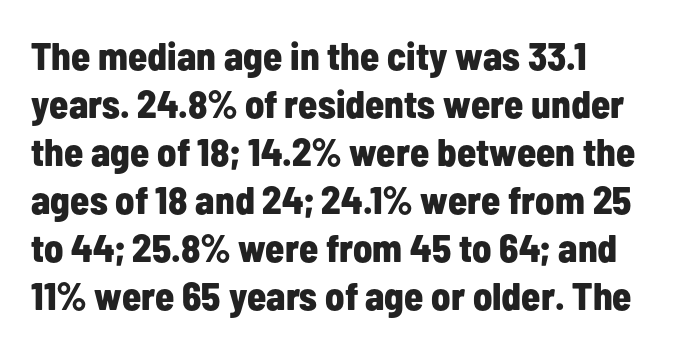
The image shows 39 px bold, condensed sans-serif type, upright; set left-aligned, line spacing 1.23x, normal letter spacing, not underlined; low stroke contrast and a medium x-height.
